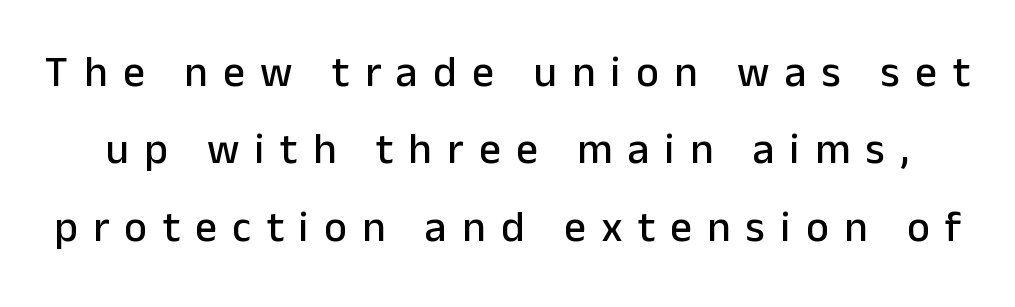
The image shows 43 px sans-serif type, upright; set line spacing 1.8x, unusually wide letter spacing (+0.36 em), not underlined; low stroke contrast and a medium x-height.
